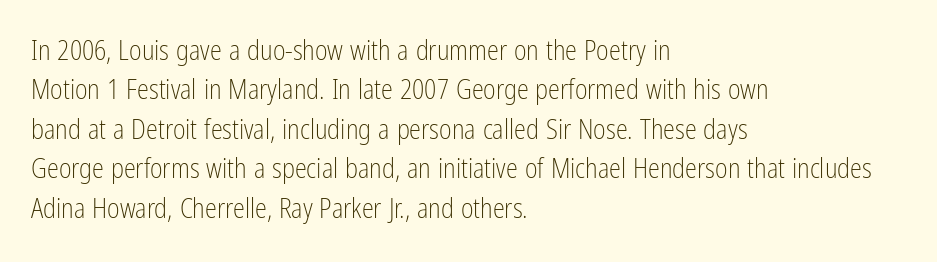
Quick note: not italic, upright. Is the stroke heavy? The answer is a plain regular-or-lighter. The setting favours the left margin, as ordinary paragraphs usually do. Has an underline been added? It has not. Tracking here is standard; glyphs follow each other at the usual distance. Line spacing here is normal.
